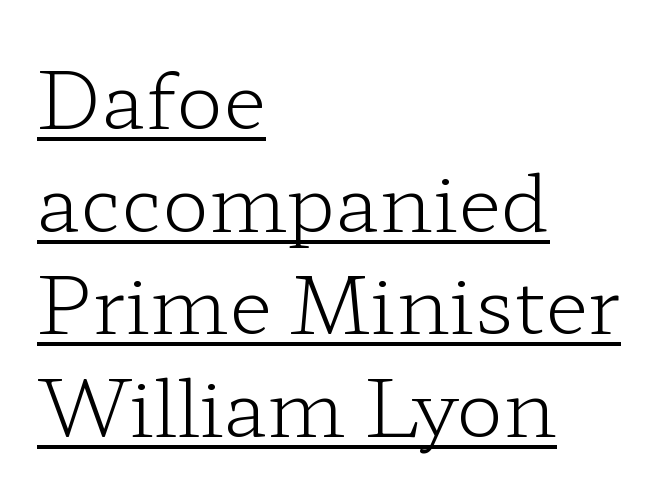
Q: Is the text bold? A: No.
Q: Is the text italic (slanted)? A: No, it is upright.
Q: Is the typeface a serif or a sans-serif typeface? A: Serif.
Q: Is the text underlined? A: Yes.
Q: How is the paragraph aligned? A: Left-aligned.
Q: Is the spacing between letters normal or unusually wide? A: Normal.
Q: Is the spacing between lines tight, normal or loose? A: Normal.
Q: Width (condensed, normal, or wide)? A: Wide.
Q: Stroke contrast? A: Low.
Q: x-height? A: Medium.
Q: Monospaced? A: No.
